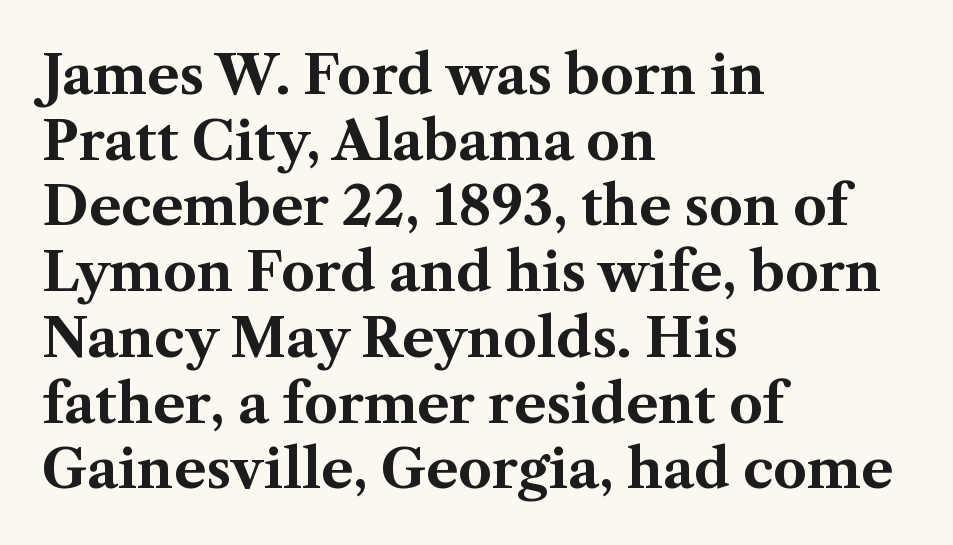
Q: Is the text bold? A: Yes.
Q: Is the text italic (slanted)? A: No, it is upright.
Q: Is the typeface a serif or a sans-serif typeface? A: Serif.
Q: Is the text underlined? A: No.
Q: How is the paragraph aligned? A: Left-aligned.
Q: Is the spacing between letters normal or unusually wide? A: Normal.
Q: Width (condensed, normal, or wide)? A: Normal.
Q: Stroke contrast? A: Medium.
Q: x-height? A: Medium.
Q: Monospaced? A: No.
